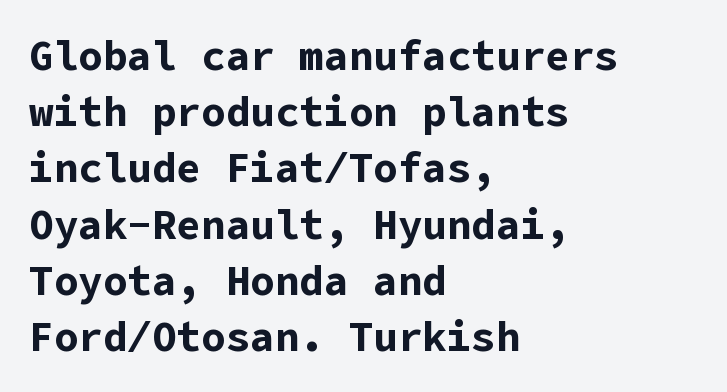
The image shows 41 px bold sans-serif type, upright; set left-aligned, normal line spacing (1.37x), normal letter spacing, not underlined; low stroke contrast and a medium x-height.
